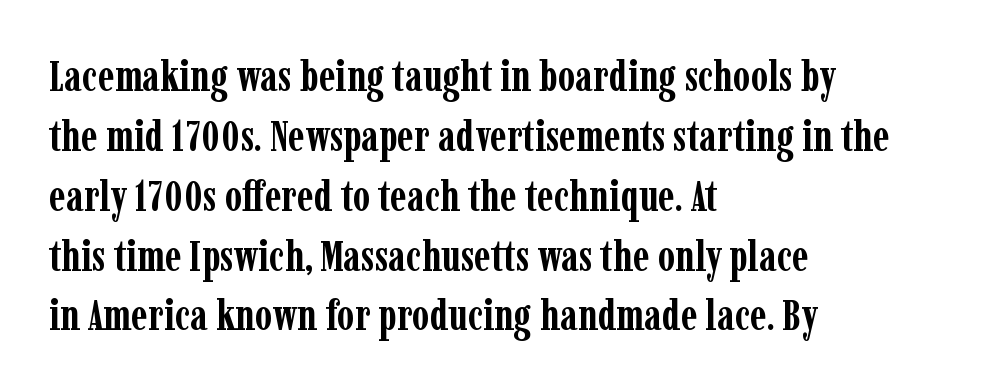
Q: Is the text bold? A: Yes.
Q: Is the text italic (slanted)? A: No, it is upright.
Q: Is the typeface a serif or a sans-serif typeface? A: Serif.
Q: Is the text underlined? A: No.
Q: How is the paragraph aligned? A: Left-aligned.
Q: Is the spacing between letters normal or unusually wide? A: Normal.
Q: Is the spacing between lines tight, normal or loose? A: Normal.
Q: Width (condensed, normal, or wide)? A: Condensed.
Q: Stroke contrast? A: Low.
Q: x-height? A: Medium.
Q: Monospaced? A: No.
